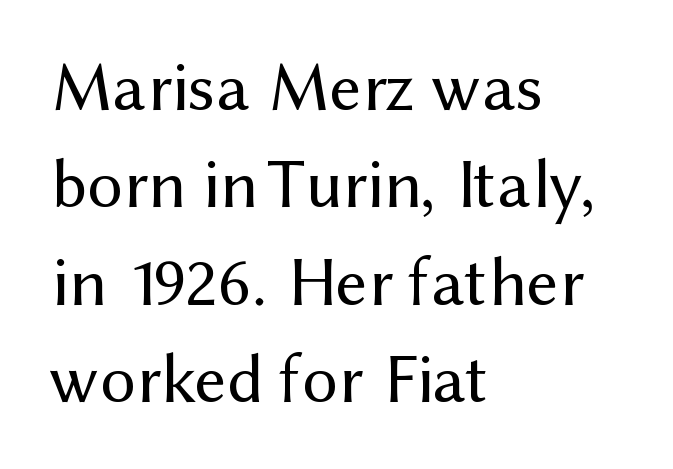
The image shows 70 px regular-weight sans-serif type, upright; set left-aligned, normal line spacing (1.39x), normal letter spacing, not underlined; medium stroke contrast and a medium x-height.
